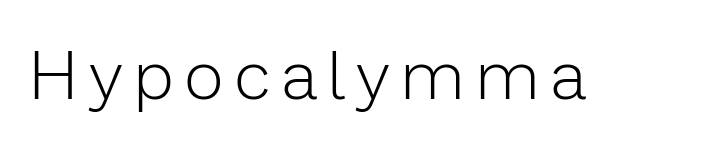
The image shows 68 px light sans-serif type, upright; set not underlined; low stroke contrast and a medium x-height.
